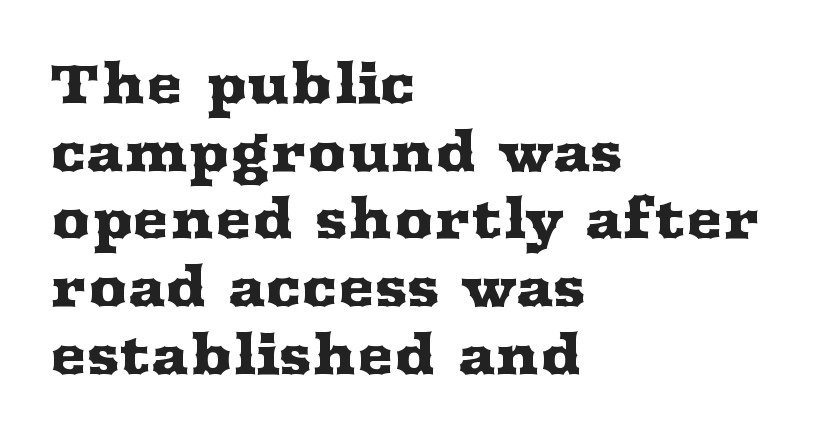
The image shows 55 px wide serif type, upright; set left-aligned, line spacing 1.23x, normal letter spacing, not underlined; medium stroke contrast and a medium x-height.
